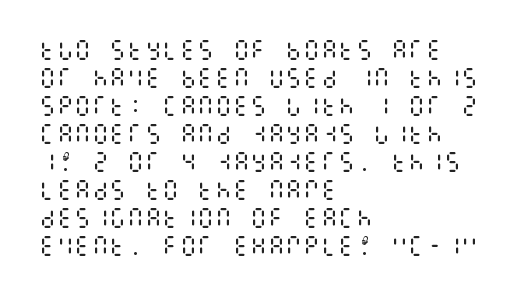
{"italic": "no", "bold": "no", "underline": "no", "align": "left", "line_spacing": "normal", "line_spacing_ratio": 1.27, "letter_spacing": "normal", "letter_spacing_em": 0.0, "glyph_px": 22}
